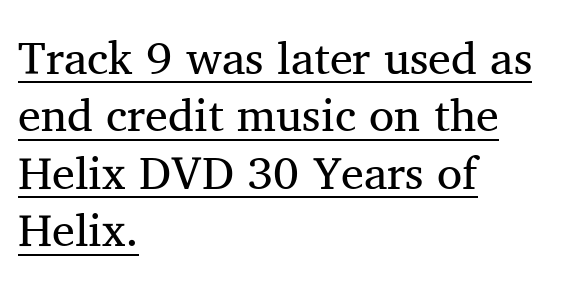
The image shows 46 px regular-weight serif type, upright; set left-aligned, normal line spacing (1.25x), normal letter spacing, underlined; medium stroke contrast and a medium x-height.
